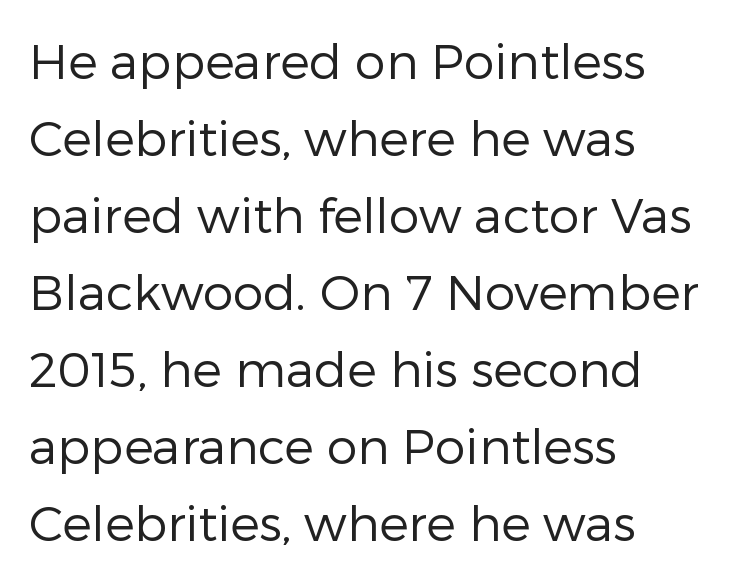
{"serif": "no", "italic": "no", "bold": "no", "weight": "regular", "width": "normal", "stroke_contrast": "low", "x_height": "medium", "monospaced": "no", "underline": "no", "align": "left", "line_spacing": "normal", "line_spacing_ratio": 1.57, "letter_spacing": "normal", "letter_spacing_em": 0.0, "glyph_px": 49}
